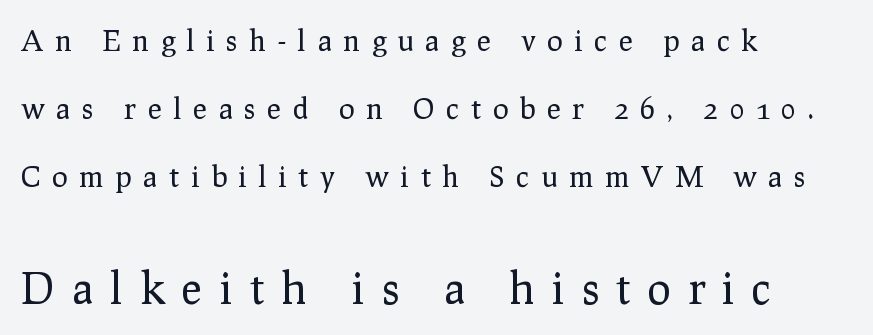
Line beginnings align vertically; line endings do not. Is there any slant? The stems are plumb. Descenders are the only things crossing below the line. A serif font was chosen for this passage. The line texture is sparse and dotted thanks to wide tracking.
